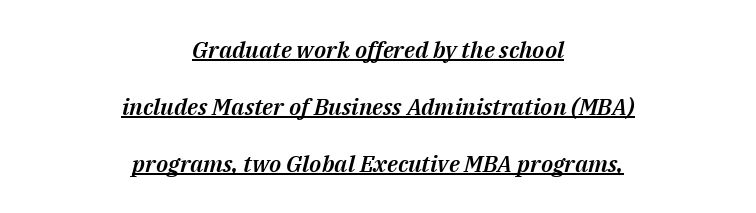
The image shows 23 px text type, italic (leaning right); set centered, loose line spacing (2.47x), normal letter spacing, underlined.
